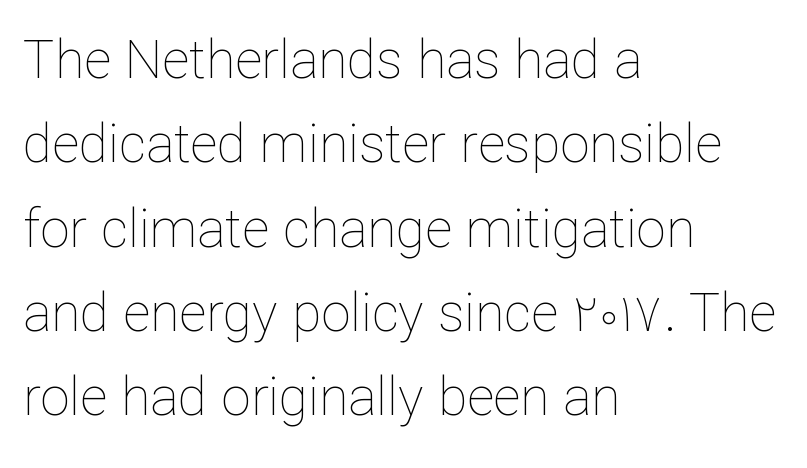
The rendering uses natural spacing where letterforms have individual widths. Where is the straight margin? On the left. Glance below the letters and you will spot only blank space. A typesetter would call this leading conventional body-copy spacing.
